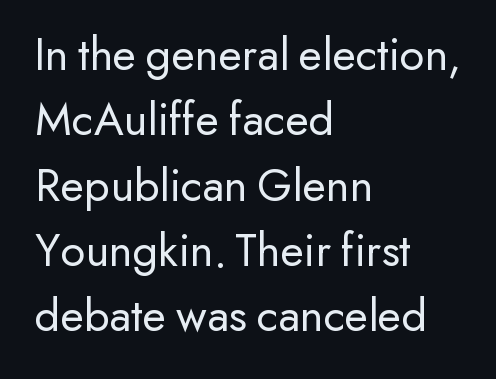
These lines keep a tight, regular rhythm from letter to letter. Notice how descenders clear the ascenders below comfortably — that's standard leading. The strokes are not fattened; the text isn't bold. Glance below the letters and you will spot only blank space. The face used here is proportionally spaced, like ordinary book or web type. The face used here is a sans, in the tradition of grotesques and geometrics.
